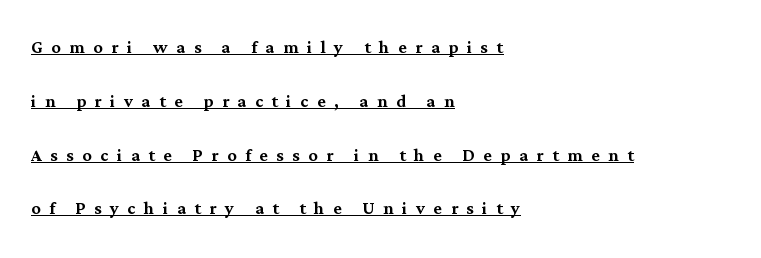
The image shows 23 px text type, upright; set left-aligned, loose line spacing (2.34x), unusually wide letter spacing (+0.37 em), underlined.
